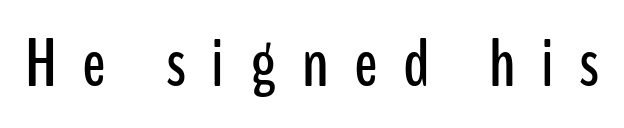
The image shows 69 px condensed sans-serif type, upright; set unusually wide letter spacing (+0.37 em), not underlined; low stroke contrast and a medium x-height.
